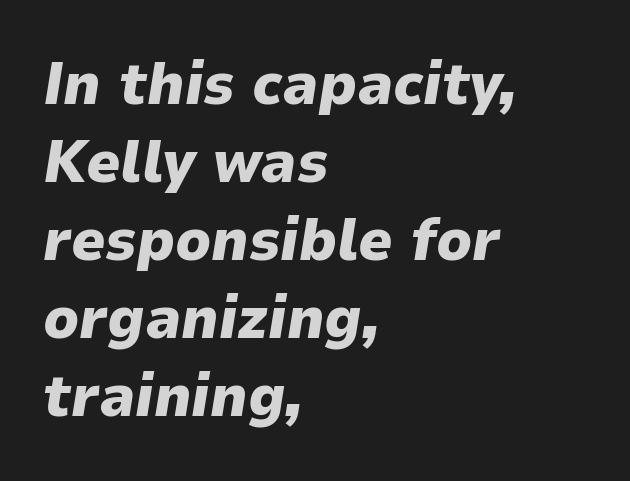
{"italic": "yes", "lean": "right", "slant_degrees": 9, "bold": "yes", "weight": "heavy", "width": "normal", "stroke_contrast": "low", "x_height": "medium", "monospaced": "no", "underline": "no", "align": "left", "line_spacing": "normal", "line_spacing_ratio": 1.3, "letter_spacing": "normal", "letter_spacing_em": 0.0, "glyph_px": 60}
